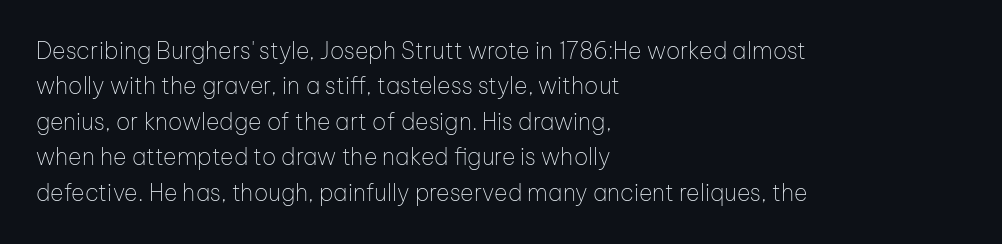
{"italic": "no", "bold": "no", "underline": "no", "align": "left", "line_spacing": "normal", "line_spacing_ratio": 1.54, "letter_spacing": "normal", "letter_spacing_em": 0.0, "glyph_px": 23}
